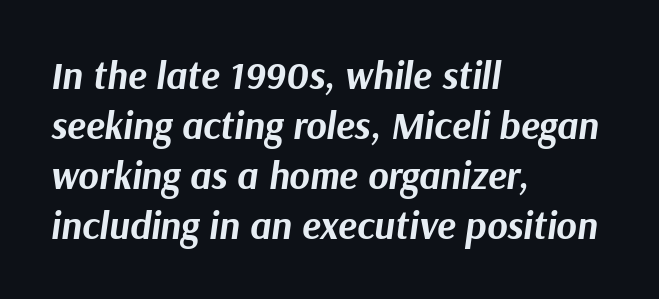
The image shows 39 px bold type, italic (leaning right); set left-aligned, normal line spacing (1.28x), normal letter spacing, not underlined; medium stroke contrast and a medium x-height.
